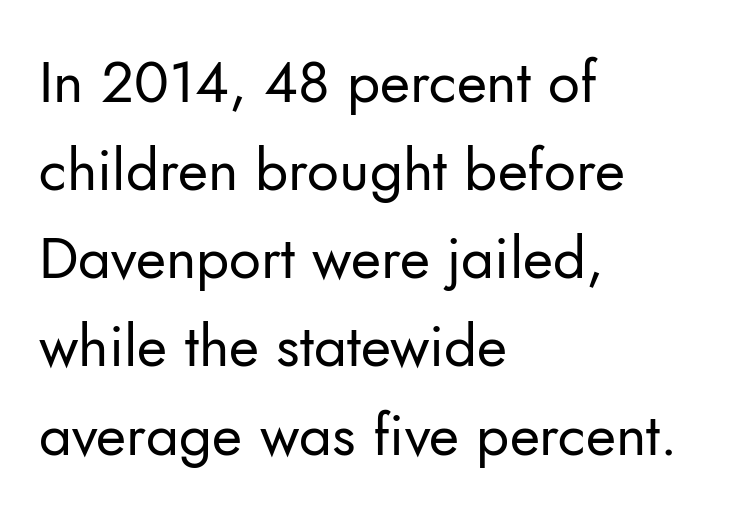
Line spacing here is normal. These lines are rendered in a variable-pitch font. The rendering shows plain stroke endings on the letterforms — a sans-serif design. The lines in this sample share a left origin and differ only in where they stop. Unbolded letterforms with no extra heft.
